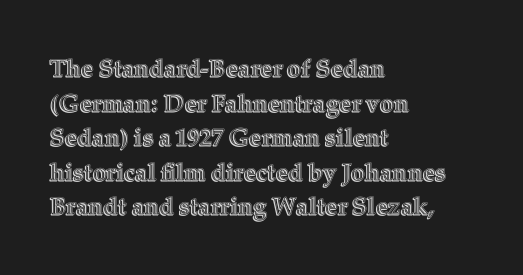
The compositor pushed each line to the left boundary. Compared with typical paragraphs, the rows here are spaced about the same. Here the glyphs are tracked normally, forming tight word shapes. Check the space under the baseline: it is left empty. You can tell it's not italic because the verticals are truly vertical.
